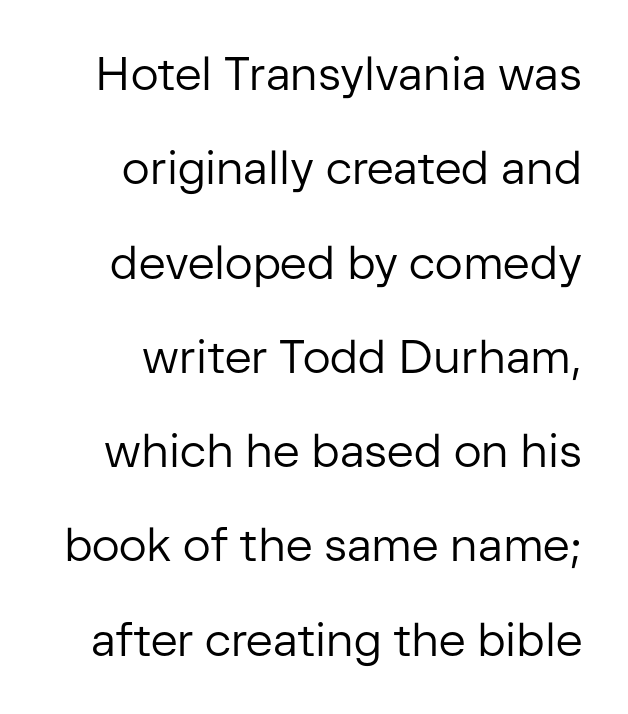
The image shows 46 px regular-weight sans-serif type, upright; set loose line spacing (2.05x), normal letter spacing, not underlined; low stroke contrast and a medium x-height.
